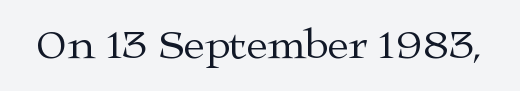
Q: Is the text bold? A: No.
Q: Is the text italic (slanted)? A: No, it is upright.
Q: Is the typeface a serif or a sans-serif typeface? A: Serif.
Q: Is the text underlined? A: No.
Q: Is the spacing between letters normal or unusually wide? A: Normal.
Q: Width (condensed, normal, or wide)? A: Wide.
Q: Stroke contrast? A: Medium.
Q: x-height? A: Medium.
Q: Monospaced? A: No.
